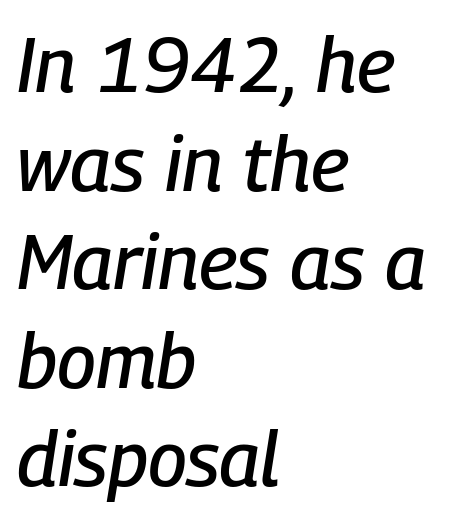
{"italic": "yes", "lean": "right", "slant_degrees": 9, "width": "condensed", "stroke_contrast": "low", "x_height": "medium", "monospaced": "no", "underline": "no", "align": "left", "line_spacing": "normal", "line_spacing_ratio": 1.28, "letter_spacing": "normal", "letter_spacing_em": 0.0, "glyph_px": 77}
